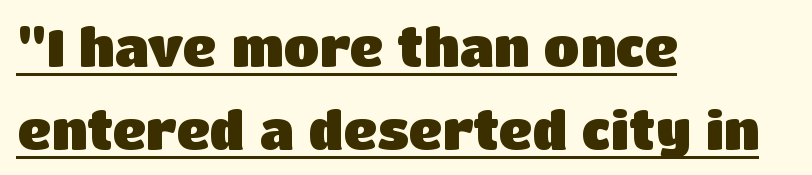
The image shows 52 px heavy sans-serif type, upright; set left-aligned, normal line spacing (1.59x), normal letter spacing, underlined; low stroke contrast and a large x-height.
